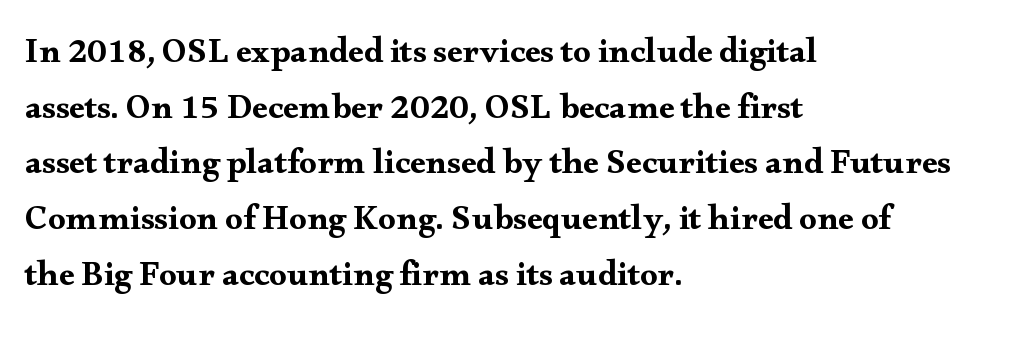
The image shows 35 px wide serif type, upright; set left-aligned, normal line spacing (1.59x), normal letter spacing, not underlined; medium stroke contrast and a small x-height.
